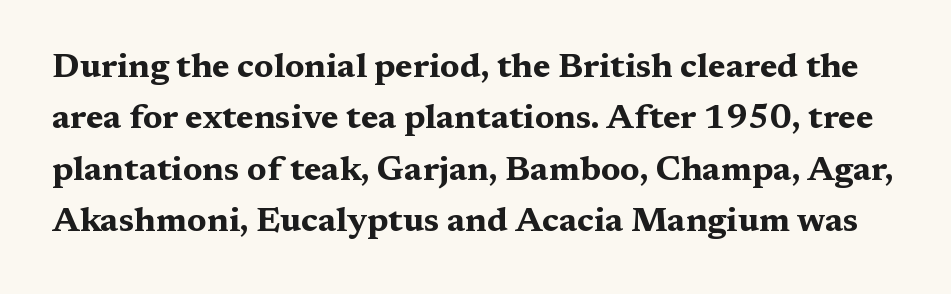
Posture: straight, roman, zero tilt. Each new line begins a customary step beneath the previous one. Weight: bold. Each row of text sits above clean, open space. Words appear dense and cohesive because spacing is normal. Proportional: the letters do not fall into vertical columns.
